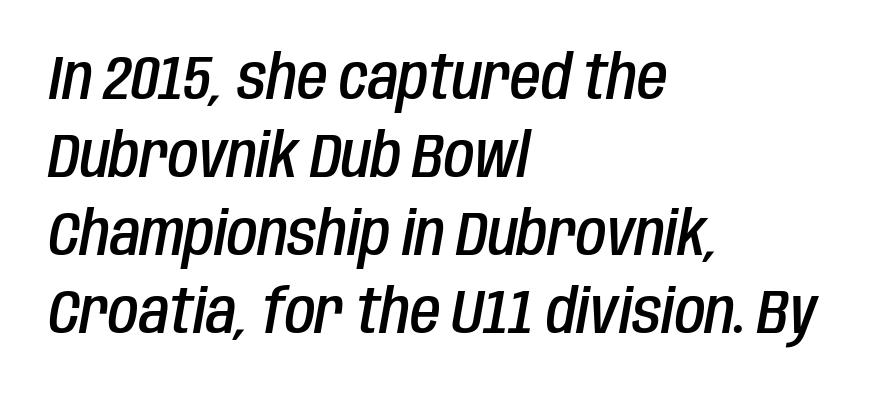
{"italic": "yes", "lean": "right", "slant_degrees": 10, "bold": "semi", "weight": "semibold", "width": "condensed", "stroke_contrast": "low", "x_height": "large", "monospaced": "no", "underline": "no", "align": "left", "line_spacing": "normal", "line_spacing_ratio": 1.26, "letter_spacing": "normal", "letter_spacing_em": 0.0, "glyph_px": 62}
